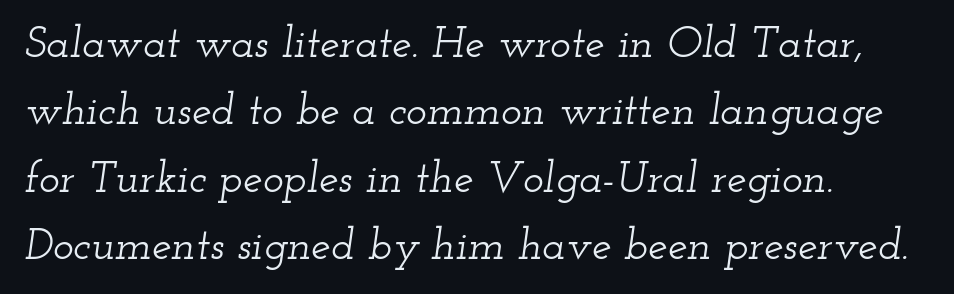
The font family rendered here belongs to the serif group. Short and long lines alike share a common starting point at left. Regular leading. Spacing verdict: proportional, widths tailored to each character.
